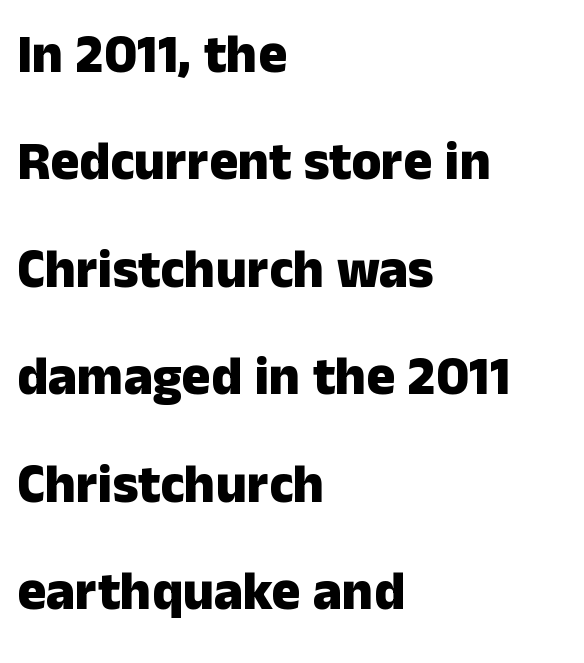
{"serif": "no", "italic": "no", "bold": "yes", "weight": "heavy", "width": "normal", "stroke_contrast": "low", "x_height": "medium", "monospaced": "no", "underline": "no", "align": "left", "line_spacing": "loose", "line_spacing_ratio": 1.99, "letter_spacing": "normal", "letter_spacing_em": 0.0, "glyph_px": 54}
